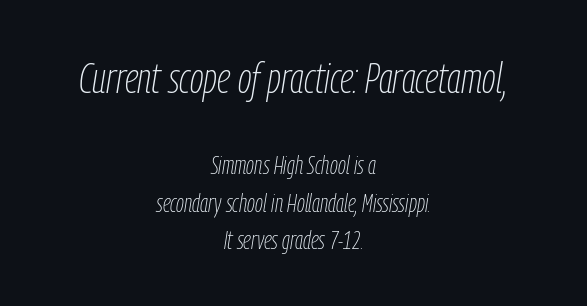
These lines are centered, leaving both edges ragged. There's an unmistakable incline to the writing here. The letterforms sit at book weight or below. Reading top to bottom, the characters get smaller at the block break. These lines are rendered in a variable-pitch font. Leading matches the norm, producing a regular column.
